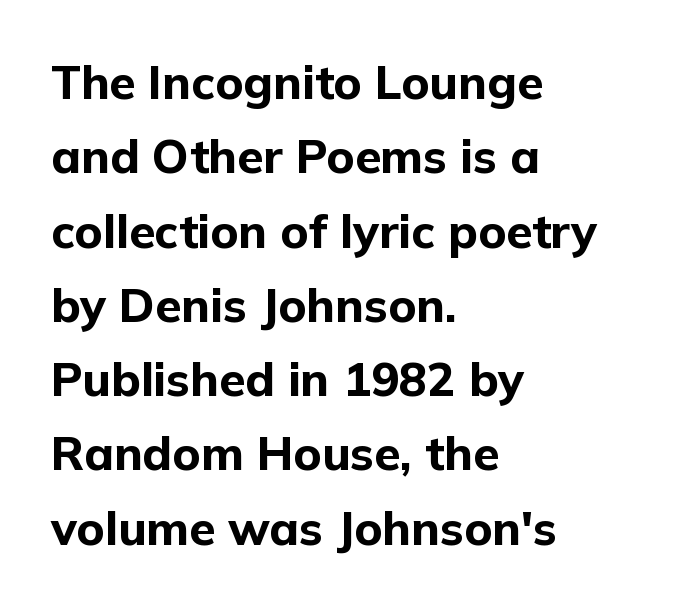
Q: Is the text bold? A: Yes.
Q: Is the text italic (slanted)? A: No, it is upright.
Q: Is the typeface a serif or a sans-serif typeface? A: Sans-serif.
Q: Is the text underlined? A: No.
Q: How is the paragraph aligned? A: Left-aligned.
Q: Is the spacing between letters normal or unusually wide? A: Normal.
Q: Is the spacing between lines tight, normal or loose? A: Normal.
Q: Width (condensed, normal, or wide)? A: Normal.
Q: Stroke contrast? A: Low.
Q: x-height? A: Medium.
Q: Monospaced? A: No.
